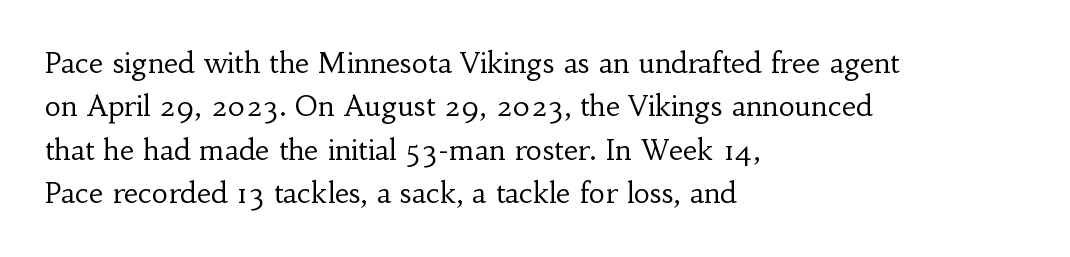
Q: Is the text bold? A: No.
Q: Is the text italic (slanted)? A: No, it is upright.
Q: Is the typeface a serif or a sans-serif typeface? A: Serif.
Q: Is the text underlined? A: No.
Q: How is the paragraph aligned? A: Left-aligned.
Q: Is the spacing between letters normal or unusually wide? A: Normal.
Q: Is the spacing between lines tight, normal or loose? A: Normal.
Q: Width (condensed, normal, or wide)? A: Normal.
Q: Stroke contrast? A: Low.
Q: x-height? A: Small.
Q: Monospaced? A: No.
